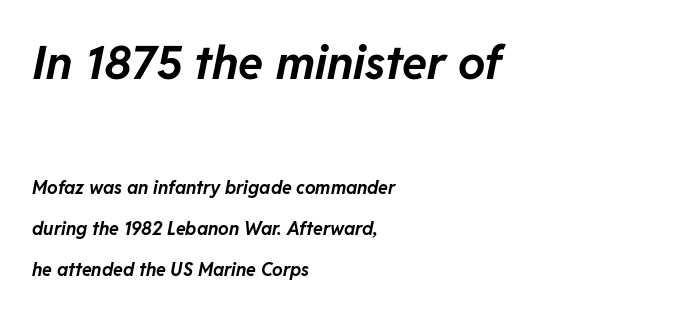
The lettering tilts uniformly, giving the passage an italic look. Anything drawn beneath the words? Only blank space. The rendering keeps characters at their native spacing. Every row of glyphs begins at an identical x-position on the left. Students, this is bold: see how much ink each stroke carries.
